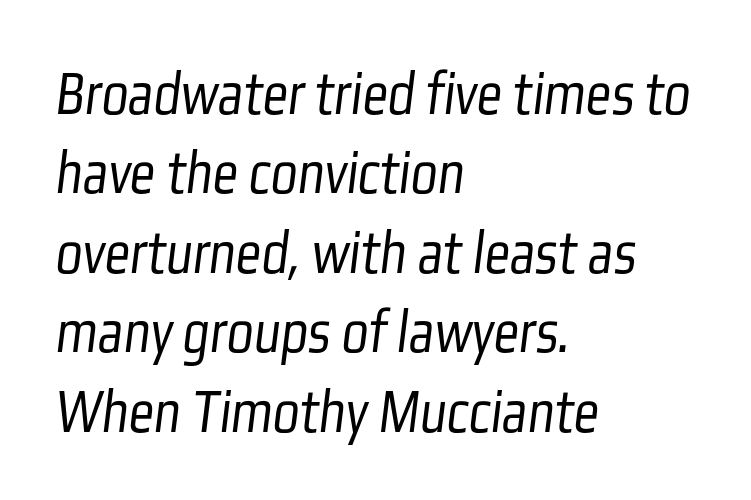
Q: Is the text bold? A: No.
Q: Is the typeface a serif or a sans-serif typeface? A: Sans-serif.
Q: Is the text underlined? A: No.
Q: How is the paragraph aligned? A: Left-aligned.
Q: Is the spacing between letters normal or unusually wide? A: Normal.
Q: Is the spacing between lines tight, normal or loose? A: Normal.
Q: Width (condensed, normal, or wide)? A: Condensed.
Q: Stroke contrast? A: Low.
Q: x-height? A: Medium.
Q: Monospaced? A: No.
